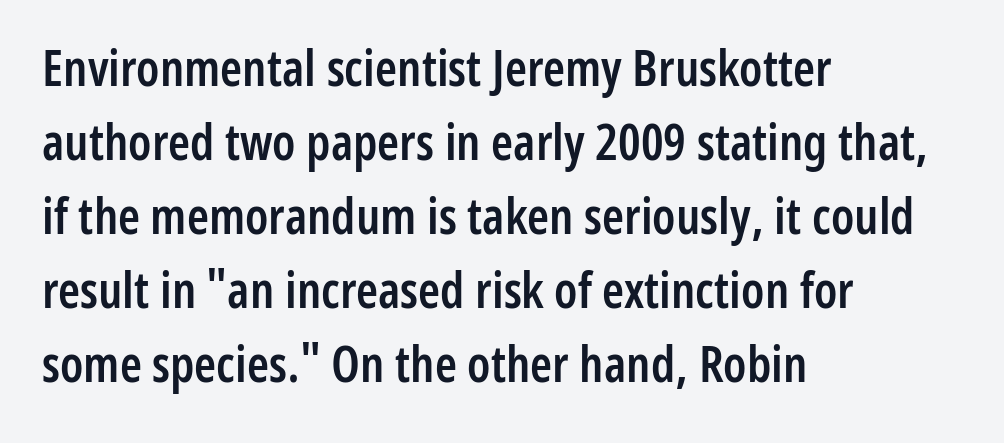
Q: Is the text bold? A: Semi-bold.
Q: Is the text italic (slanted)? A: No, it is upright.
Q: Is the typeface a serif or a sans-serif typeface? A: Sans-serif.
Q: Is the text underlined? A: No.
Q: How is the paragraph aligned? A: Left-aligned.
Q: Is the spacing between letters normal or unusually wide? A: Normal.
Q: Is the spacing between lines tight, normal or loose? A: Normal.
Q: Width (condensed, normal, or wide)? A: Condensed.
Q: Stroke contrast? A: Low.
Q: x-height? A: Medium.
Q: Monospaced? A: No.
